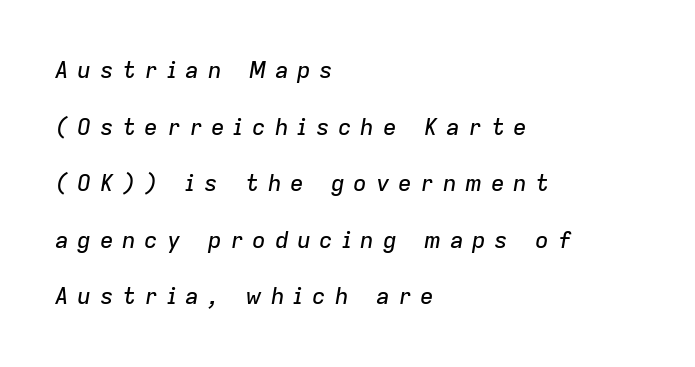
Q: Is the text italic (slanted)? A: Yes, it leans right by about 9 degrees.
Q: Is the text underlined? A: No.
Q: How is the paragraph aligned? A: Left-aligned.
Q: Is the spacing between letters normal or unusually wide? A: Unusually wide.
Q: Is the spacing between lines tight, normal or loose? A: Loose.
